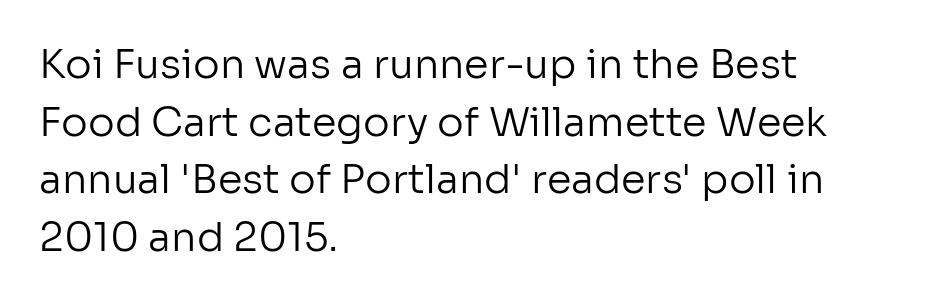
{"serif": "no", "italic": "no", "bold": "no", "weight": "regular", "width": "normal", "stroke_contrast": "low", "x_height": "medium", "monospaced": "no", "underline": "no", "align": "left", "line_spacing": "normal", "line_spacing_ratio": 1.44, "letter_spacing": "normal", "letter_spacing_em": 0.0, "glyph_px": 40}
